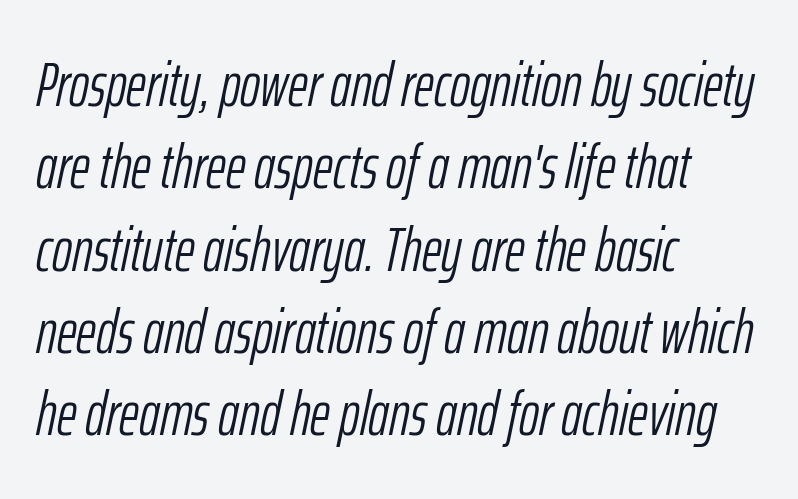
Q: Is the text bold? A: No.
Q: Is the text italic (slanted)? A: Yes, it leans right by about 12 degrees.
Q: Is the text underlined? A: No.
Q: How is the paragraph aligned? A: Left-aligned.
Q: Is the spacing between letters normal or unusually wide? A: Normal.
Q: Is the spacing between lines tight, normal or loose? A: Normal.
Q: Width (condensed, normal, or wide)? A: Condensed.
Q: Stroke contrast? A: Low.
Q: x-height? A: Medium.
Q: Monospaced? A: No.
